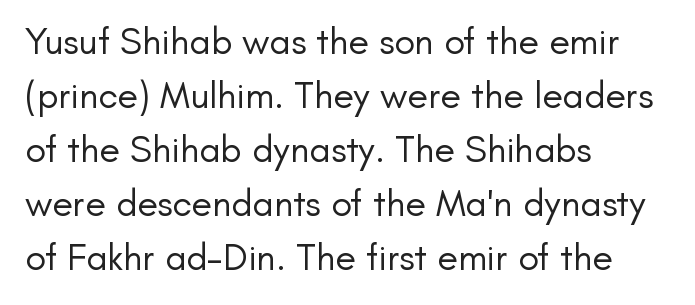
The image shows 38 px regular-weight sans-serif type, upright; set left-aligned, normal line spacing (1.42x), normal letter spacing, not underlined; low stroke contrast and a small x-height.
